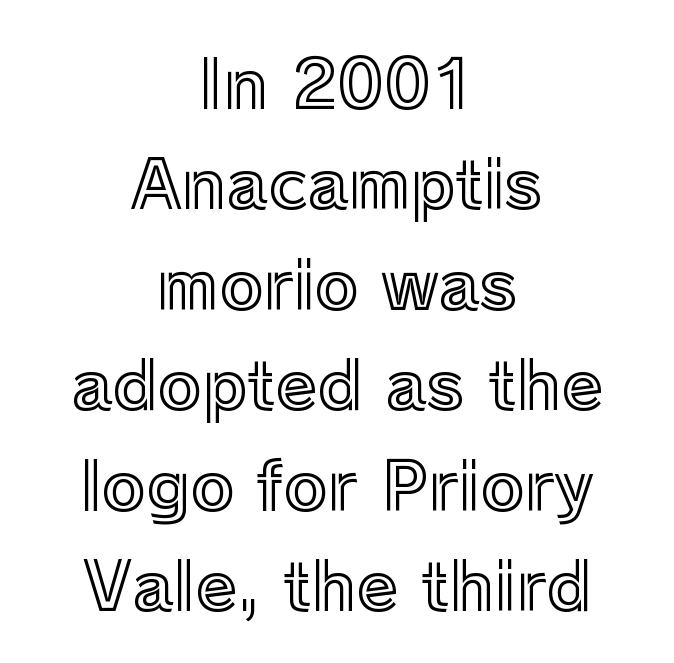
The image shows 67 px text type, upright; set centered, normal line spacing (1.5x), normal letter spacing, not underlined; a medium x-height.
